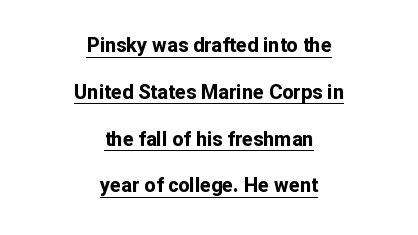
The image shows 20 px bold type, upright; set centered, loose line spacing (2.34x), normal letter spacing, underlined.
